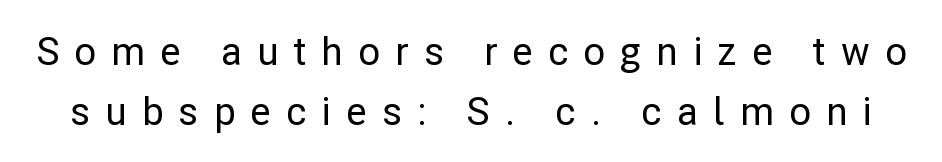
The image shows 38 px sans-serif type, upright; set normal line spacing (1.59x), unusually wide letter spacing (+0.4 em), not underlined; low stroke contrast and a medium x-height.
